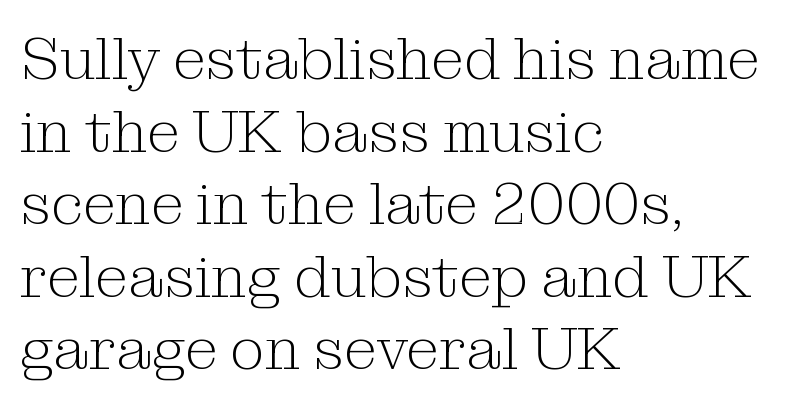
Horizontally, the lines are justified to the leading edge only. Observe the ordinary spacing: letters are neighbours, not strangers. The font sits on the lighter half of the weight spectrum, regular included. Think of a printed novel: that variable character pitch is what you see here.
